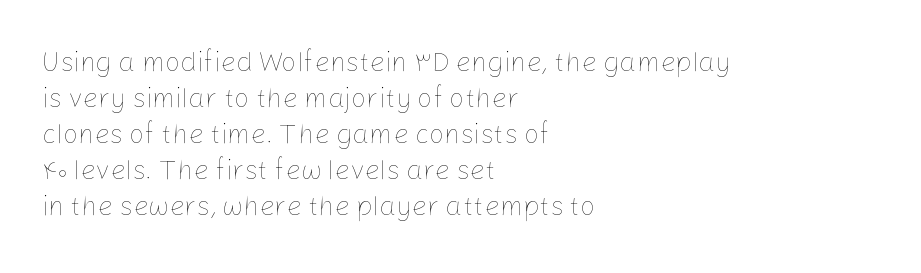
Q: Is the text bold? A: No.
Q: Is the text italic (slanted)? A: No, it is upright.
Q: Is the text underlined? A: No.
Q: How is the paragraph aligned? A: Left-aligned.
Q: Is the spacing between letters normal or unusually wide? A: Normal.
Q: Is the spacing between lines tight, normal or loose? A: Normal.
